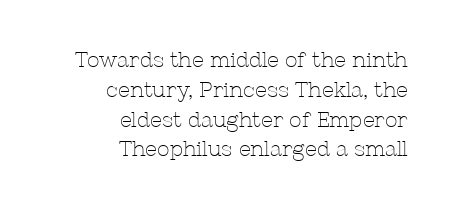
{"italic": "no", "bold": "no", "underline": "no", "align": "right", "line_spacing": "normal", "line_spacing_ratio": 1.42, "letter_spacing": "normal", "letter_spacing_em": 0.0, "glyph_px": 21}
